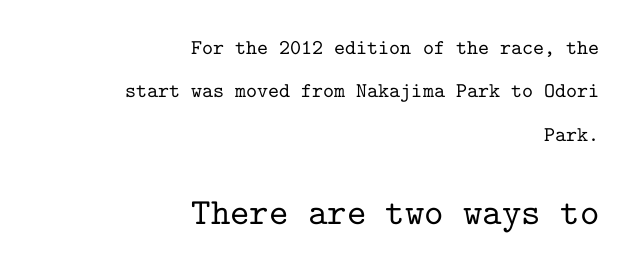
The tracking reads as untouched default to a designer's eye. Unlike a clean sans, this face finishes its strokes with serifs. Where is the straight margin? On the right. The more generous point size was reserved for the lower chunk.
